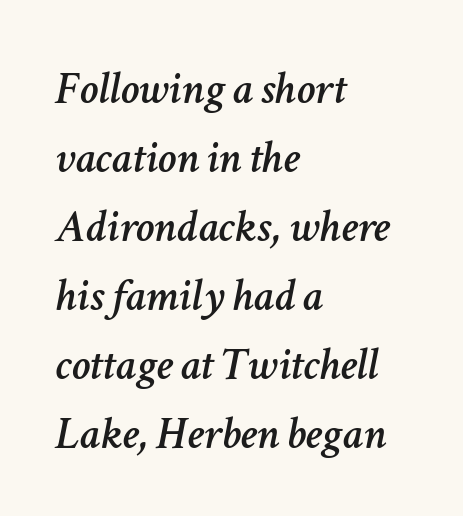
This block has exactly the height ordinary leading produces. The space directly below the letters is spotless. The face used here has a pronounced slope to its letters. Tracking here is standard; glyphs follow each other at the usual distance.
